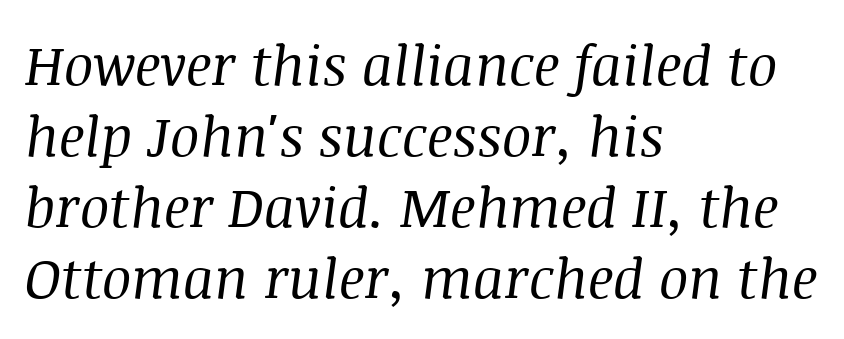
{"serif": "yes", "italic": "yes", "lean": "right", "slant_degrees": 8, "bold": "no", "weight": "regular", "width": "normal", "stroke_contrast": "medium", "x_height": "large", "monospaced": "no", "underline": "no", "align": "left", "line_spacing": "normal", "line_spacing_ratio": 1.29, "letter_spacing": "normal", "letter_spacing_em": 0.0, "glyph_px": 55}
